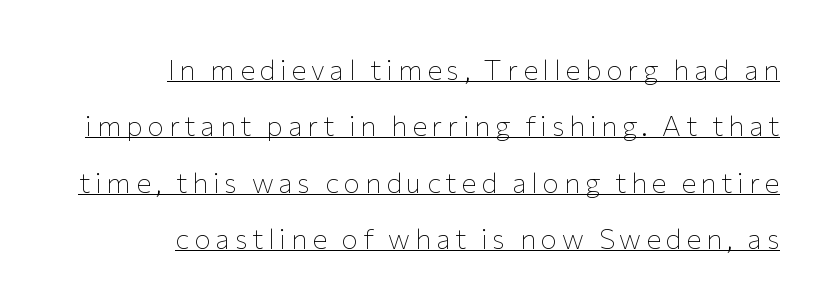
Q: Is the text bold? A: No.
Q: Is the text italic (slanted)? A: No, it is upright.
Q: Is the typeface a serif or a sans-serif typeface? A: Sans-serif.
Q: Is the text underlined? A: Yes.
Q: How is the paragraph aligned? A: Right-aligned.
Q: Is the spacing between lines tight, normal or loose? A: Loose.
Q: Width (condensed, normal, or wide)? A: Normal.
Q: Stroke contrast? A: Low.
Q: x-height? A: Medium.
Q: Monospaced? A: No.
